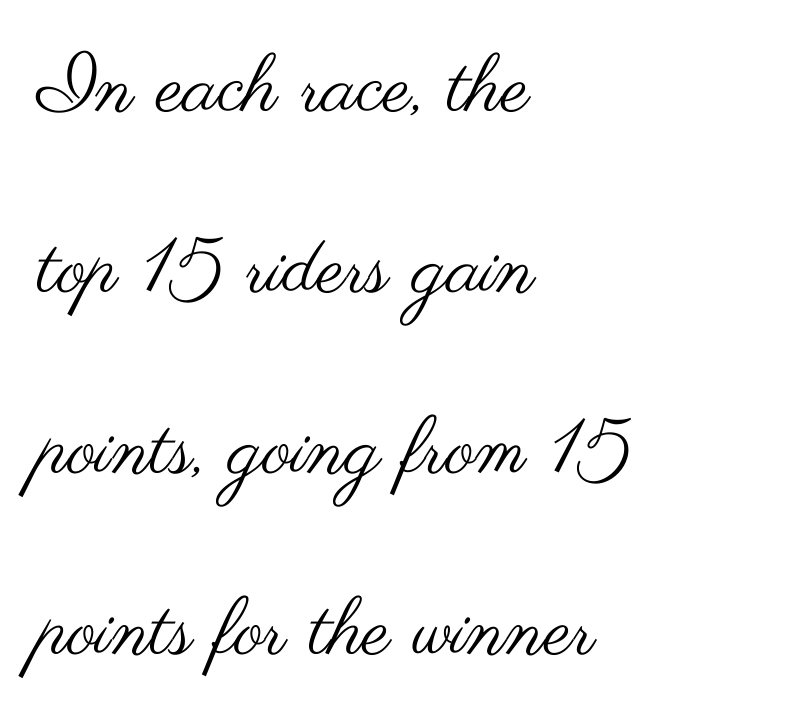
{"serif": "no", "bold": "no", "weight": "regular", "width": "wide", "stroke_contrast": "medium", "x_height": "small", "monospaced": "no", "underline": "no", "align": "left", "line_spacing": "loose", "line_spacing_ratio": 2.32, "letter_spacing": "normal", "letter_spacing_em": 0.0, "glyph_px": 78}
